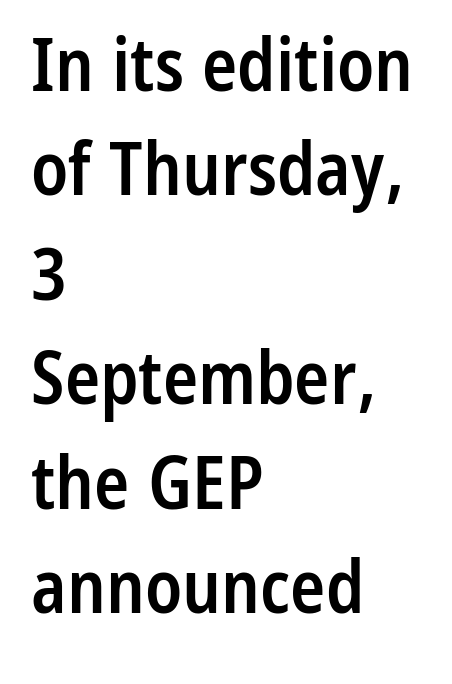
The image shows 73 px semibold, condensed sans-serif type, upright; set left-aligned, normal line spacing (1.43x), normal letter spacing, not underlined; low stroke contrast and a medium x-height.
